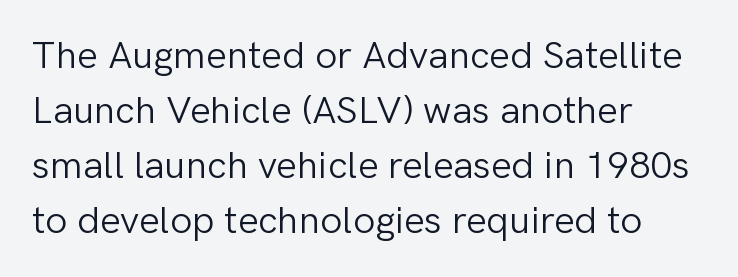
{"serif": "no", "italic": "no", "bold": "no", "weight": "light", "width": "normal", "stroke_contrast": "low", "x_height": "medium", "monospaced": "no", "underline": "no", "align": "left", "line_spacing": "normal", "line_spacing_ratio": 1.41, "letter_spacing": "normal", "letter_spacing_em": 0.0, "glyph_px": 39}
